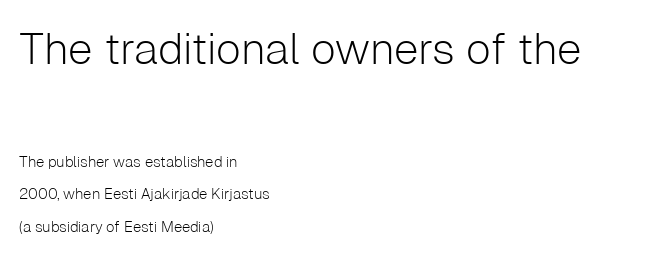
{"serif": "no", "italic": "no", "bold": "no", "weight": "light", "width": "normal", "stroke_contrast": "low", "x_height": "medium", "monospaced": "no", "underline": "no", "align": "left", "line_spacing": "loose", "line_spacing_ratio": 2.19, "letter_spacing": "normal", "letter_spacing_em": 0.0, "larger_block": "first", "size_ratio": 2.93, "glyph_px": 44}
